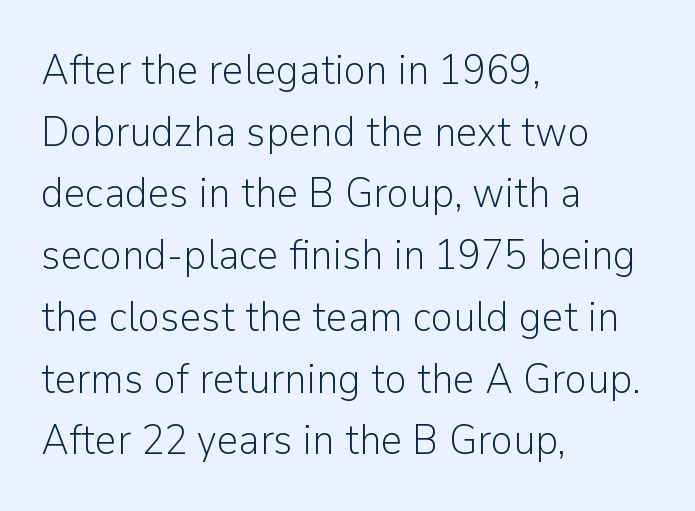
{"serif": "no", "italic": "no", "bold": "no", "weight": "light", "width": "normal", "stroke_contrast": "low", "x_height": "medium", "monospaced": "no", "underline": "no", "align": "left", "line_spacing": "normal", "line_spacing_ratio": 1.47, "letter_spacing": "normal", "letter_spacing_em": 0.0, "glyph_px": 42}
